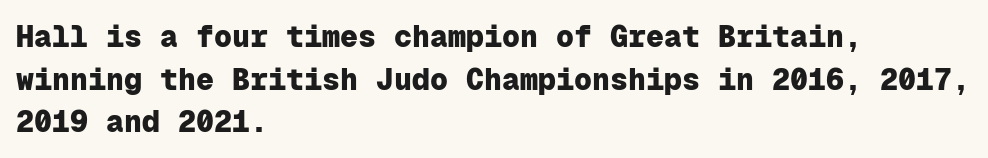
This sample uses an upright cut, with every glyph sitting square on the baseline. The foot of each line stays bare and open. You can tell from the bare stems that sans-serif type was used. Monospaced: the letters line up in strict vertical columns. These lines sit exactly where default settings would place them. Compared with typical body copy, the letter spacing here is the same.
